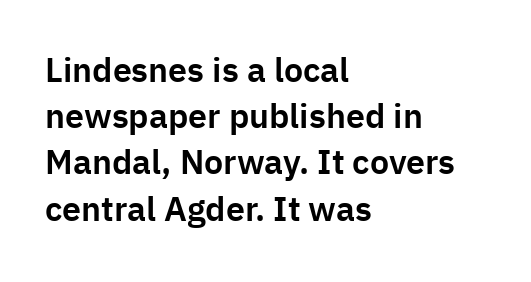
Q: Is the text italic (slanted)? A: No, it is upright.
Q: Is the typeface a serif or a sans-serif typeface? A: Sans-serif.
Q: Is the text underlined? A: No.
Q: How is the paragraph aligned? A: Left-aligned.
Q: Is the spacing between letters normal or unusually wide? A: Normal.
Q: Is the spacing between lines tight, normal or loose? A: Normal.
Q: Width (condensed, normal, or wide)? A: Normal.
Q: Stroke contrast? A: Low.
Q: x-height? A: Medium.
Q: Monospaced? A: No.
